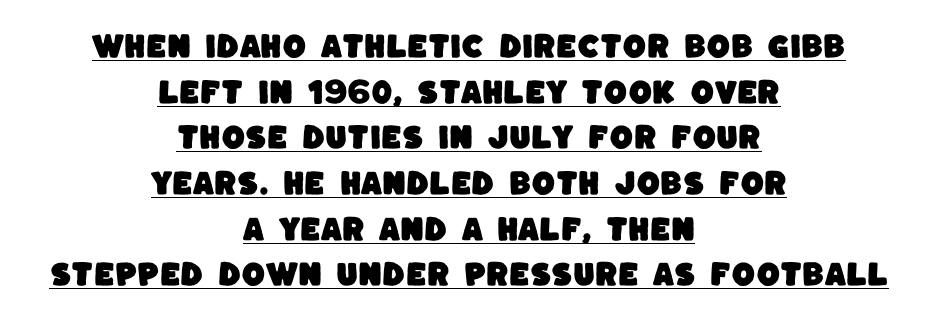
{"underline": "yes", "align": "center", "line_spacing": "normal", "line_spacing_ratio": 1.69, "letter_spacing": "normal", "letter_spacing_em": 0.0, "glyph_px": 27}
